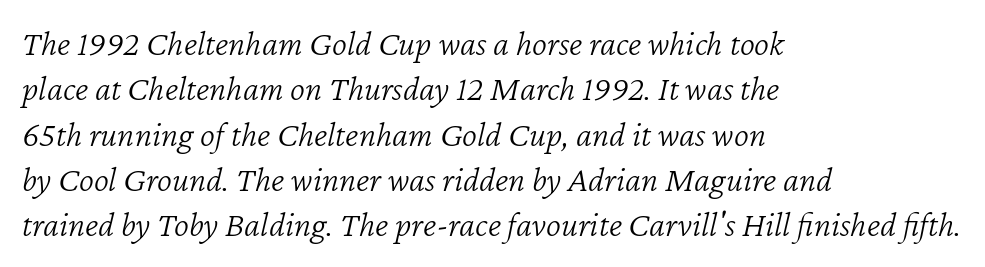
The image shows 36 px light type, italic (leaning right); set left-aligned, normal line spacing (1.26x), normal letter spacing, not underlined; low stroke contrast and a medium x-height.
